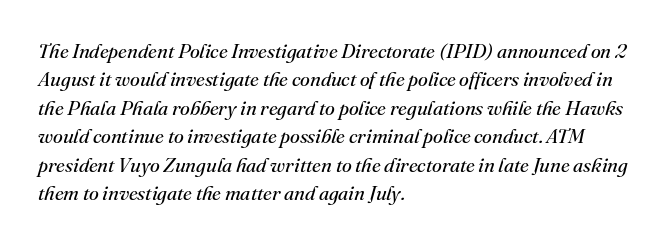
The face used here has a pronounced slope to its letters. Honestly, the letter spacing is just normal — you wouldn't notice it. Descenders are the only things crossing below the line. A typesetter would call this leading conventional body-copy spacing. The compositor pushed each line to the left boundary.
